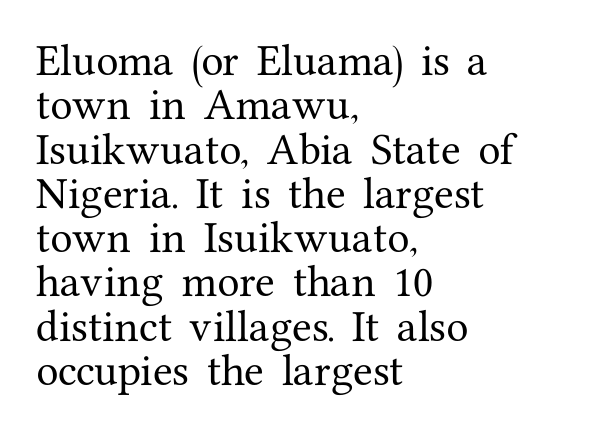
The paragraph shown leans on its left margin. The passage shown is typed in a proportional face where columns would drift. Each word holds together tightly as a unit, with standard inter-letter gaps. Each row of text sits above clean, open space. Examine the stroke ends and you'll spot serifs. Ascenders rise straight up at ninety degrees.
